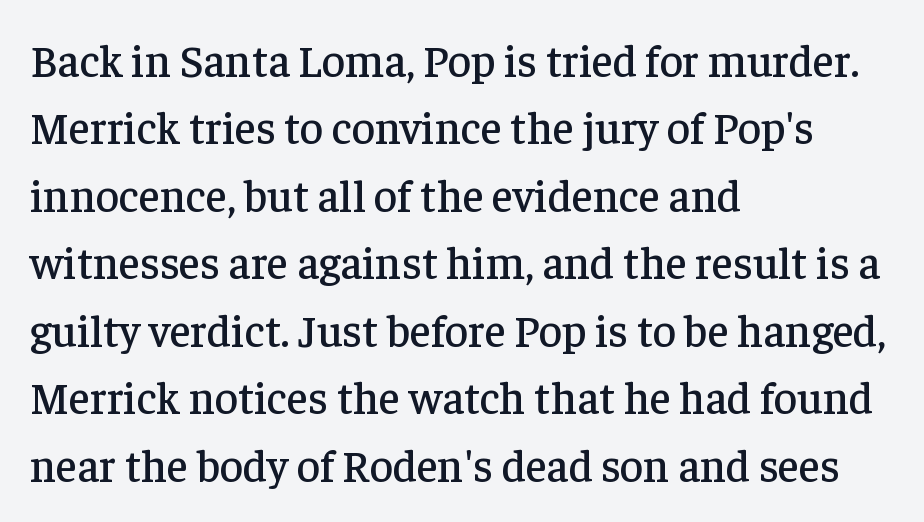
Q: Is the text italic (slanted)? A: No, it is upright.
Q: Is the typeface a serif or a sans-serif typeface? A: Serif.
Q: Is the text underlined? A: No.
Q: How is the paragraph aligned? A: Left-aligned.
Q: Is the spacing between letters normal or unusually wide? A: Normal.
Q: Is the spacing between lines tight, normal or loose? A: Normal.
Q: Width (condensed, normal, or wide)? A: Normal.
Q: Stroke contrast? A: Low.
Q: x-height? A: Medium.
Q: Monospaced? A: No.
